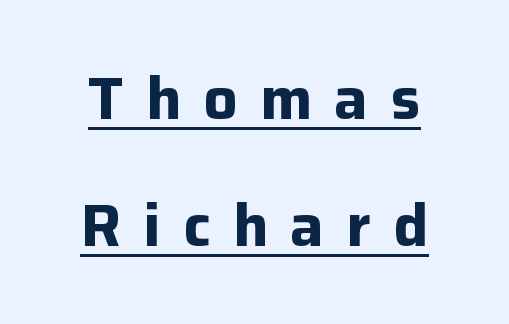
The image shows 60 px bold sans-serif type, upright; set centered, loose line spacing (2.12x), unusually wide letter spacing (+0.37 em), underlined; low stroke contrast and a medium x-height.
